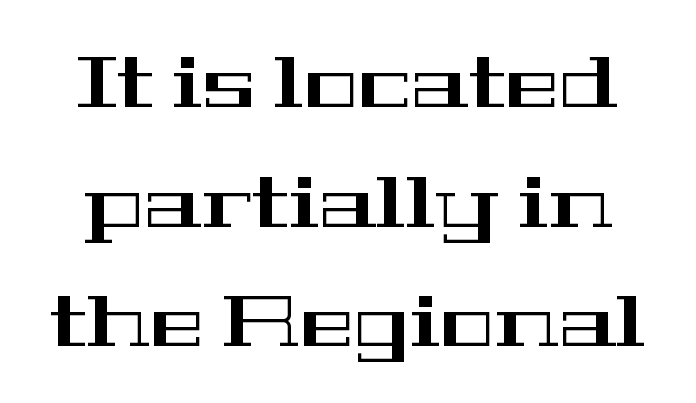
The image shows 73 px wide serif type, upright; set normal line spacing (1.64x), normal letter spacing, not underlined; high stroke contrast and a medium x-height.
